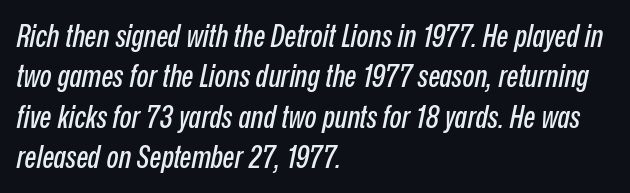
The image shows 31 px condensed type, italic (leaning right); set left-aligned, normal line spacing (1.3x), normal letter spacing, not underlined; low stroke contrast and a medium x-height.
